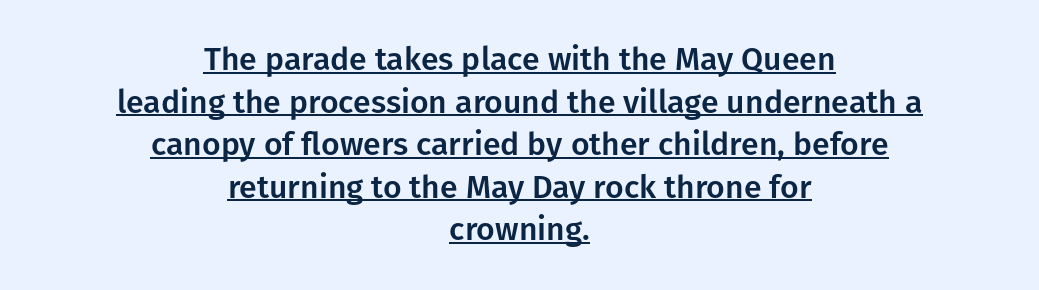
{"serif": "no", "italic": "no", "width": "normal", "stroke_contrast": "low", "x_height": "medium", "monospaced": "no", "underline": "yes", "align": "center", "line_spacing": "normal", "line_spacing_ratio": 1.33, "letter_spacing": "normal", "letter_spacing_em": 0.0, "glyph_px": 32}
